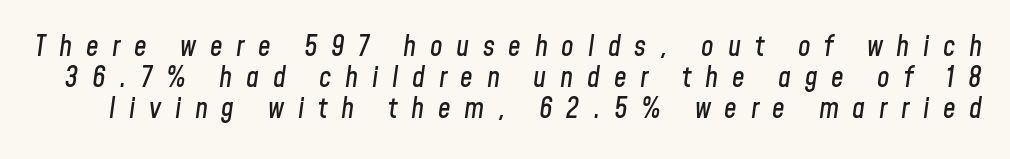
The line texture is sparse and dotted thanks to wide tracking. Just letters on the line, the space beneath them empty. Observe the lean: these are italic letterforms. Here the designer chose a conventional face with non-uniform glyph widths. Honestly, the rows look squashed on top of each other.
